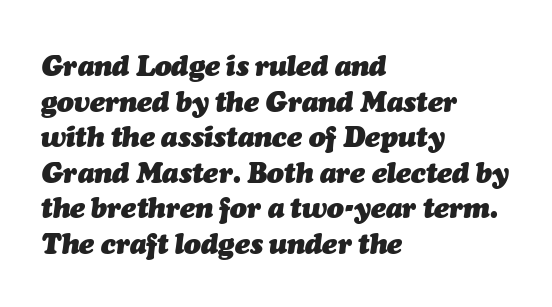
{"italic": "yes", "lean": "right", "slant_degrees": 7, "bold": "yes", "weight": "heavy", "width": "normal", "stroke_contrast": "medium", "x_height": "medium", "monospaced": "no", "underline": "no", "align": "left", "line_spacing": "normal", "line_spacing_ratio": 1.27, "letter_spacing": "normal", "letter_spacing_em": 0.0, "glyph_px": 28}
